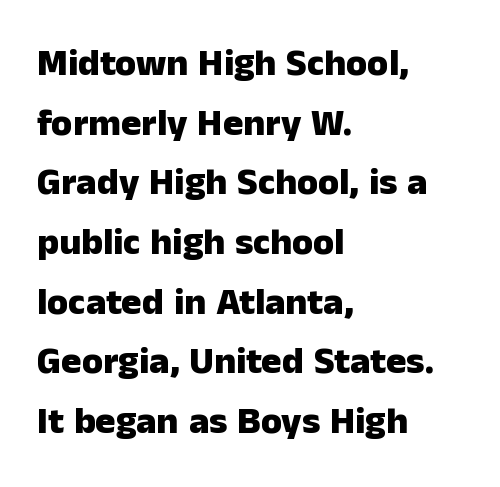
{"serif": "no", "italic": "no", "bold": "yes", "weight": "heavy", "width": "normal", "stroke_contrast": "low", "x_height": "medium", "monospaced": "no", "underline": "no", "align": "left", "line_spacing": "normal", "line_spacing_ratio": 1.57, "letter_spacing": "normal", "letter_spacing_em": 0.0, "glyph_px": 38}
